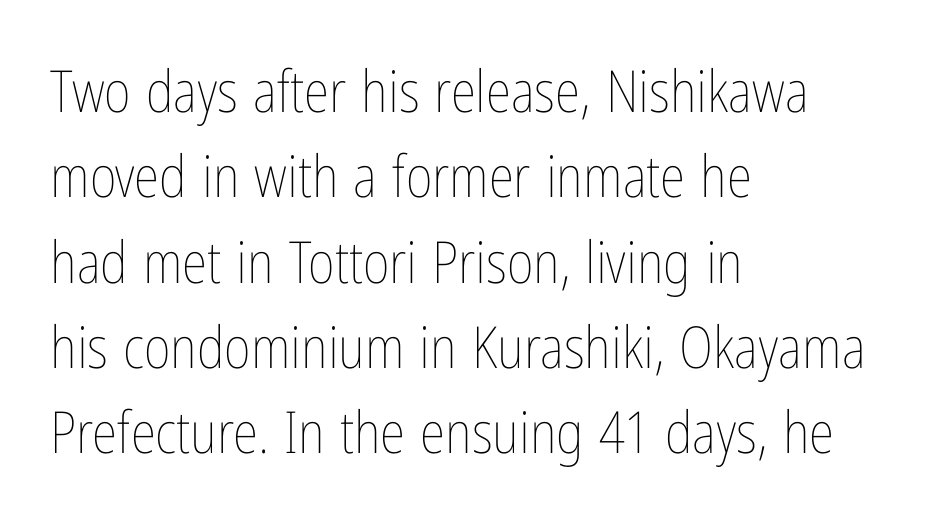
The image shows 58 px thin, condensed type, upright; set left-aligned, normal line spacing (1.47x), normal letter spacing, not underlined; low stroke contrast and a medium x-height.
